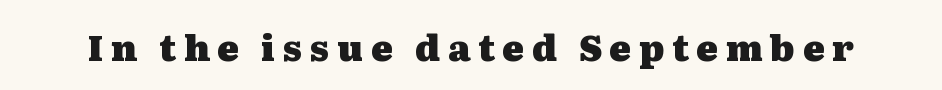
Q: Is the text bold? A: Yes.
Q: Is the text italic (slanted)? A: No, it is upright.
Q: Is the typeface a serif or a sans-serif typeface? A: Serif.
Q: Is the text underlined? A: No.
Q: Is the spacing between letters normal or unusually wide? A: Unusually wide.
Q: Width (condensed, normal, or wide)? A: Wide.
Q: Stroke contrast? A: Medium.
Q: x-height? A: Medium.
Q: Monospaced? A: No.
